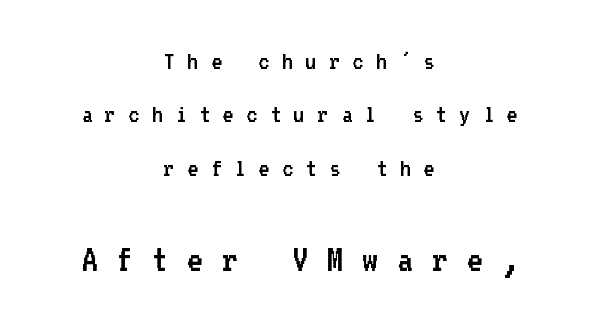
The image shows 40 px regular-weight sans-serif type, upright, monospaced; set centered, loose line spacing (1.98x), unusually wide letter spacing (+0.46 em), not underlined; the second (bottom) block is 1.48x larger; low stroke contrast and a medium x-height.
